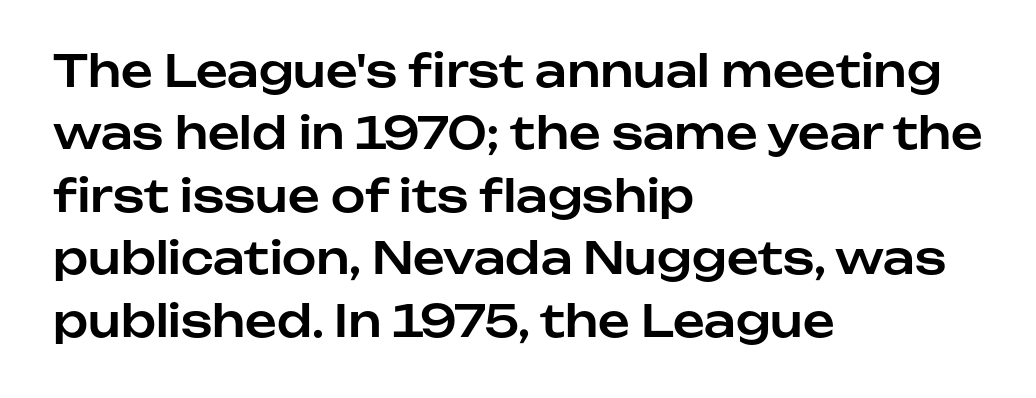
Line beginnings align vertically; line endings do not. You could call the tracking neutral — neither tight nor loose. The lines sit at an ordinary, default distance from one another. Each row of text sits above clean, open space.
